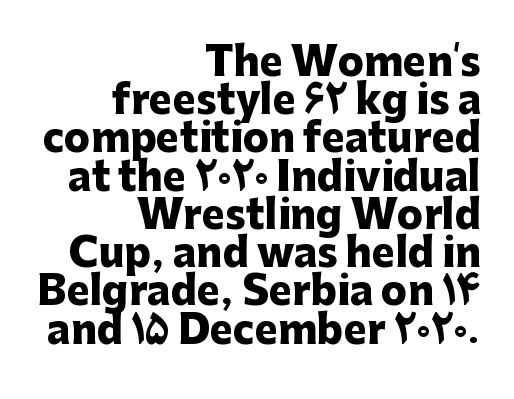
The font family rendered here belongs to the sans-serif group. Each new line begins almost immediately beneath the previous one. Look at the stroke-to-counter ratio: heavy, a bold. Decoration check: the copy has no underline. The rendering keeps characters at their native spacing. Rendered with straight, roman letterforms.
